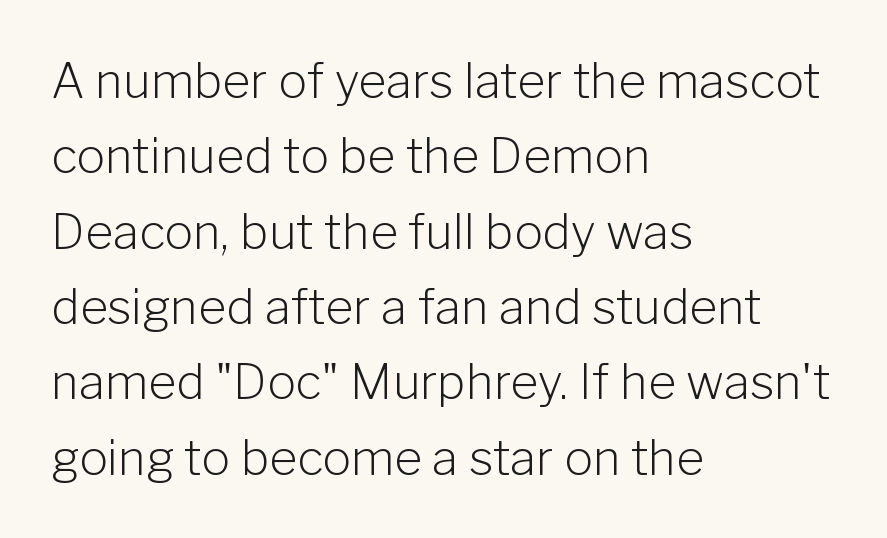
Q: Is the text bold? A: No.
Q: Is the text italic (slanted)? A: No, it is upright.
Q: Is the typeface a serif or a sans-serif typeface? A: Sans-serif.
Q: Is the text underlined? A: No.
Q: How is the paragraph aligned? A: Left-aligned.
Q: Is the spacing between letters normal or unusually wide? A: Normal.
Q: Is the spacing between lines tight, normal or loose? A: Normal.
Q: Width (condensed, normal, or wide)? A: Normal.
Q: Stroke contrast? A: Low.
Q: x-height? A: Medium.
Q: Monospaced? A: No.
